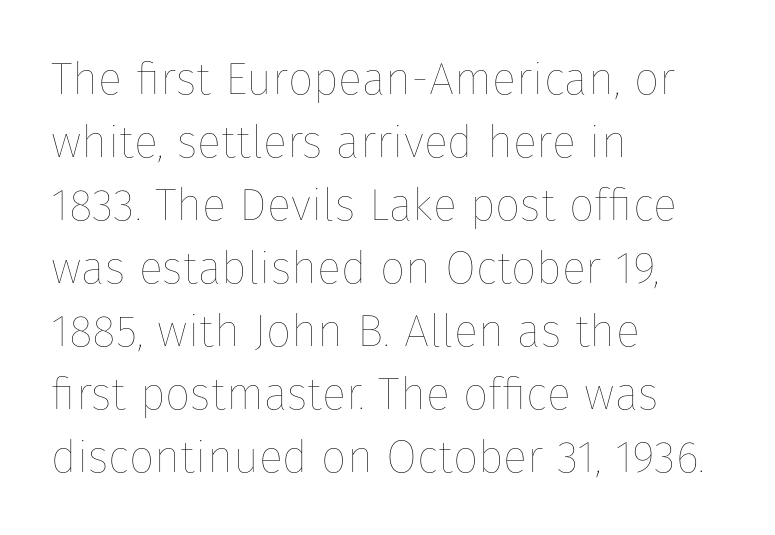
Decoration check: the copy has no underline. Notice how the stems are strictly vertical — no italics here. Notice how the passage keeps a crisp vertical edge on the left only. Regular leading. Is the stroke heavy? The answer is a plain regular-or-lighter.
